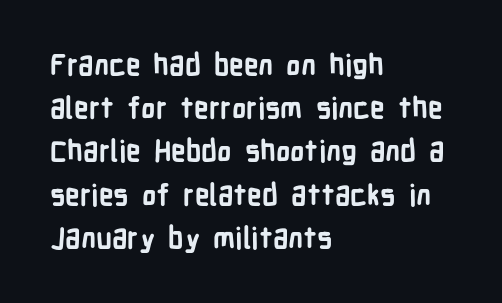
The image shows 29 px bold, condensed sans-serif type, upright; set left-aligned, normal line spacing (1.49x), normal letter spacing, not underlined; low stroke contrast and a medium x-height.
